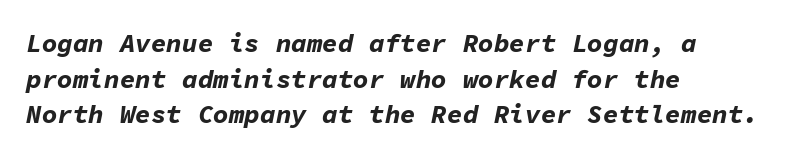
The image shows 26 px bold type, italic (leaning right); set left-aligned, normal line spacing (1.37x), normal letter spacing, not underlined.
